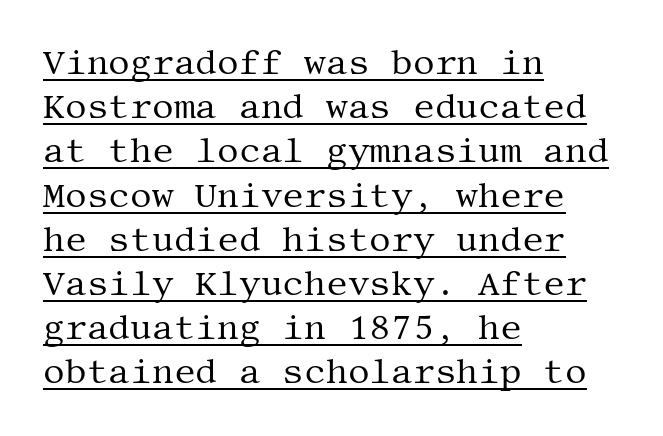
{"serif": "yes", "italic": "no", "bold": "no", "weight": "regular", "width": "normal", "stroke_contrast": "medium", "x_height": "large", "underline": "yes", "align": "left", "line_spacing": "normal", "line_spacing_ratio": 1.3, "letter_spacing": "normal", "letter_spacing_em": 0.0, "glyph_px": 34}
